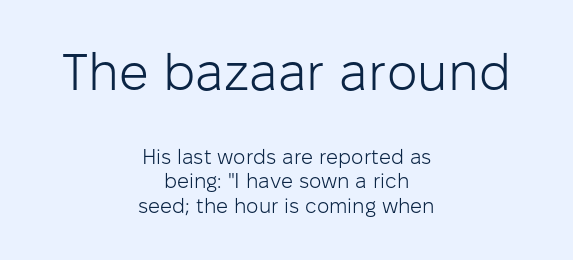
The image shows 52 px light sans-serif type, upright; set centered, line spacing 1.16x, normal letter spacing, not underlined; the first (top) block is 2.48x larger; low stroke contrast and a medium x-height.
